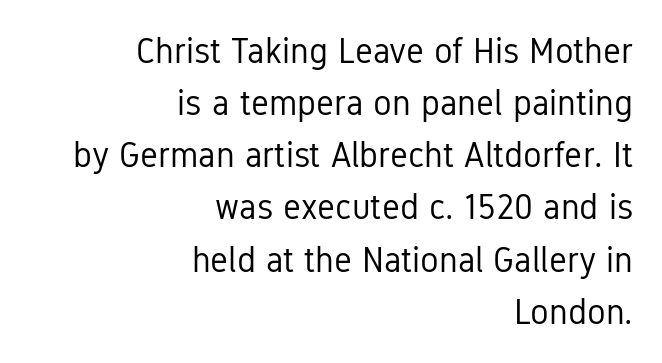
The image shows 35 px regular-weight, condensed sans-serif type, upright; set right-aligned, normal line spacing (1.49x), normal letter spacing, not underlined; low stroke contrast and a medium x-height.
